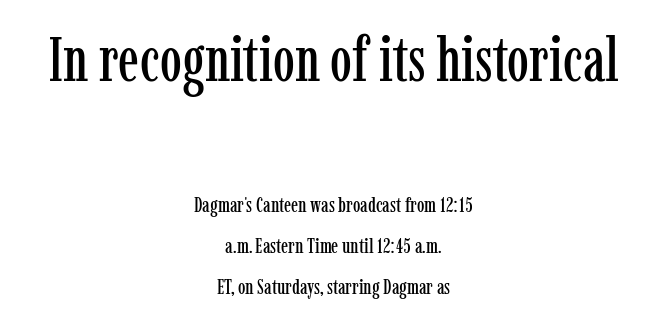
{"serif": "yes", "italic": "no", "width": "condensed", "stroke_contrast": "low", "x_height": "medium", "monospaced": "no", "underline": "no", "align": "center", "line_spacing": "loose", "line_spacing_ratio": 1.95, "letter_spacing": "normal", "letter_spacing_em": 0.0, "larger_block": "first", "size_ratio": 2.95, "glyph_px": 62}
